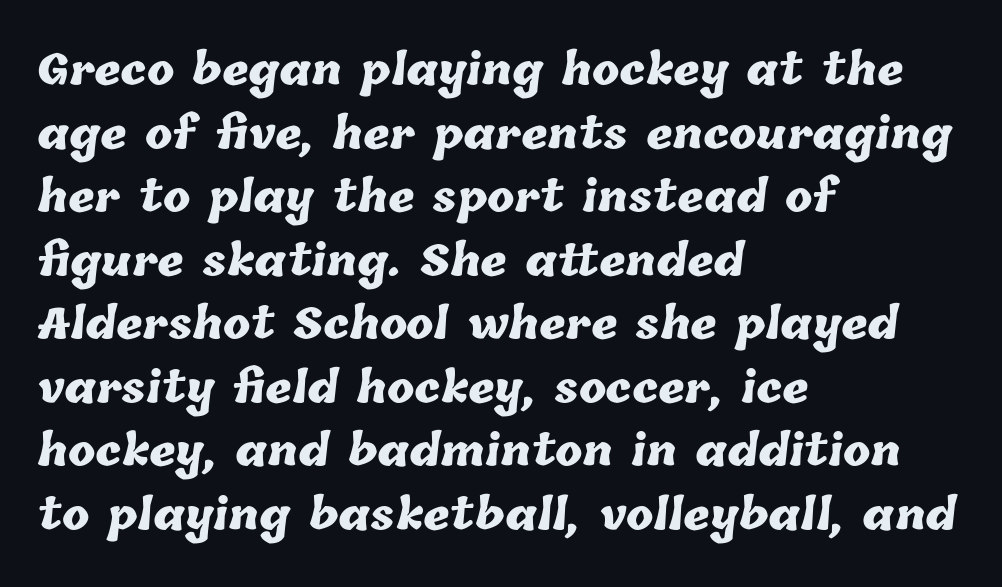
{"bold": "yes", "weight": "heavy", "width": "normal", "stroke_contrast": "low", "x_height": "medium", "monospaced": "no", "underline": "no", "align": "left", "line_spacing": "normal", "line_spacing_ratio": 1.55, "letter_spacing": "normal", "letter_spacing_em": 0.0, "glyph_px": 41}
